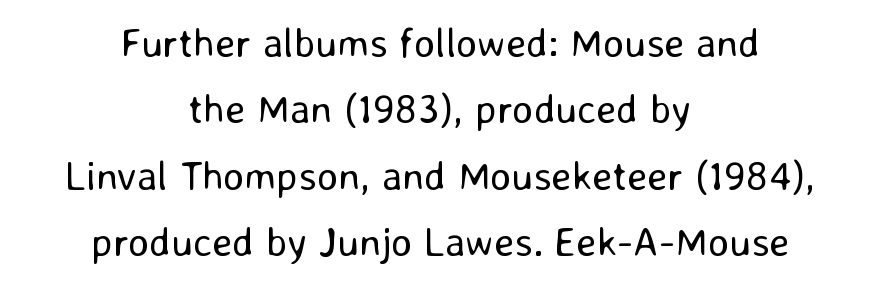
{"serif": "no", "italic": "no", "bold": "no", "weight": "regular", "width": "normal", "stroke_contrast": "low", "x_height": "medium", "monospaced": "no", "underline": "no", "align": "center", "line_spacing": "normal", "line_spacing_ratio": 1.62, "letter_spacing": "normal", "letter_spacing_em": 0.0, "glyph_px": 41}
